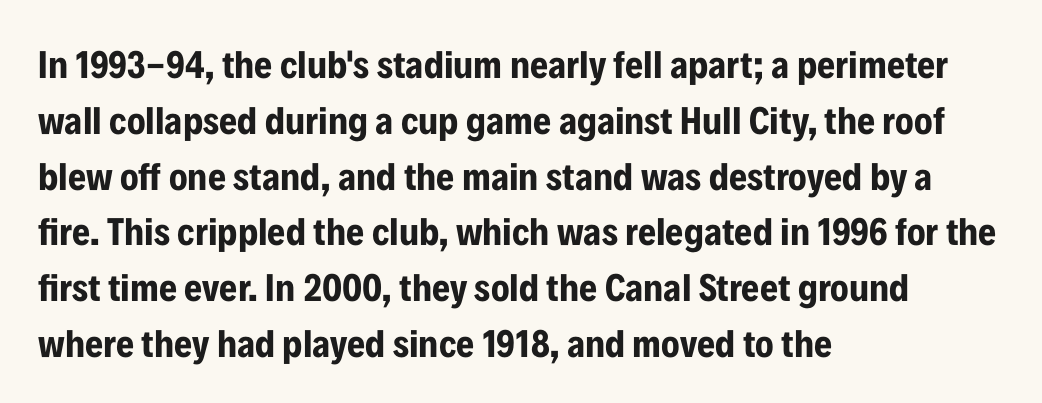
The paragraph shown leans on its left margin. What weight is shown? A full bold with thick strokes. Letters rest on an invisible, unmarked baseline. Evenly set lines give the paragraph a standard silhouette.
